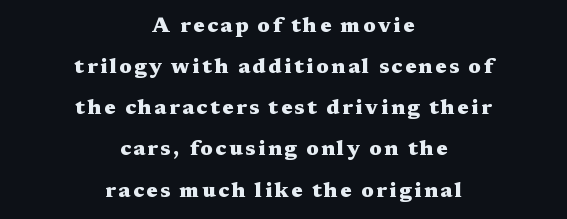
The image shows 21 px bold type, upright; set centered, loose line spacing (1.96x), not underlined.
